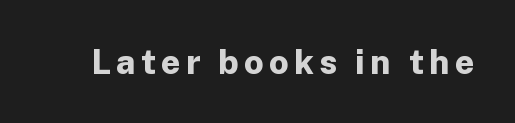
The image shows 34 px bold sans-serif type, upright; set not underlined; low stroke contrast and a medium x-height.
